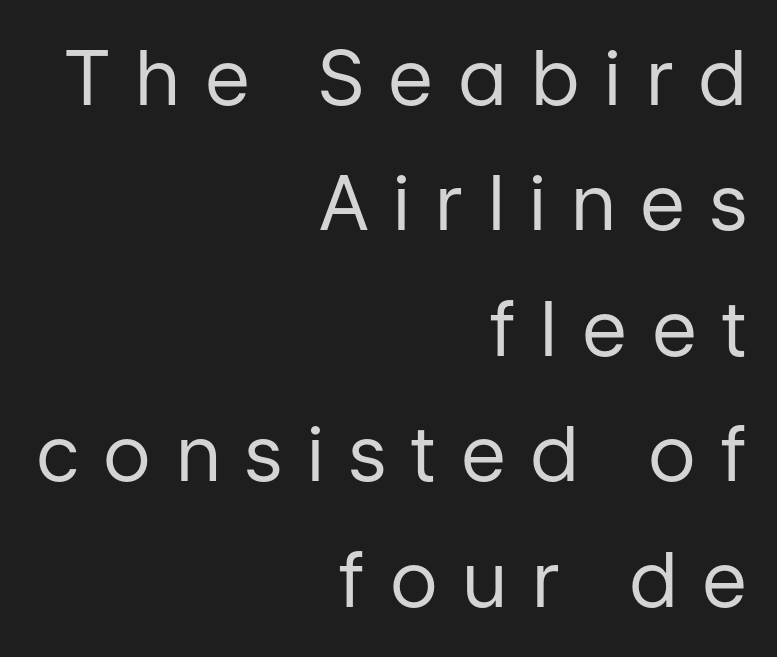
Descender tails drop into unmarked territory. Stem width sits at or under what a default text font uses. The passage is arranged like a letterhead date or caption credit — flush right. The leading is moderate, giving the passage an even texture. The face used here is proportionally spaced, like ordinary book or web type.
